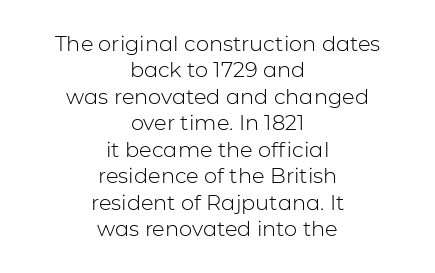
Q: Is the text bold? A: No.
Q: Is the text italic (slanted)? A: No, it is upright.
Q: Is the text underlined? A: No.
Q: How is the paragraph aligned? A: Centered.
Q: Is the spacing between letters normal or unusually wide? A: Normal.
Q: Is the spacing between lines tight, normal or loose? A: Normal.
